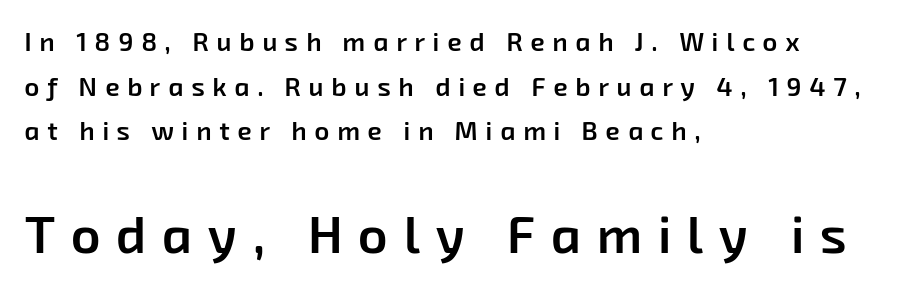
The image shows 52 px semibold sans-serif type; set left-aligned, line spacing 1.72x, unusually wide letter spacing (+0.3 em), not underlined; the second (bottom) block is 2.0x larger; low stroke contrast and a medium x-height.
